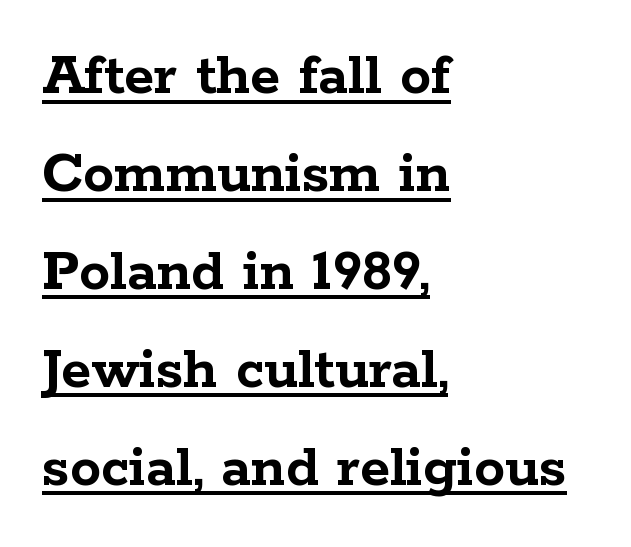
Honestly, the letter spacing is just normal — you wouldn't notice it. Rows of type keep a routine distance in the vertical direction. Does the type have serifs? Yes, each stem ends in a small foot. These lines are rendered in a variable-pitch font.
